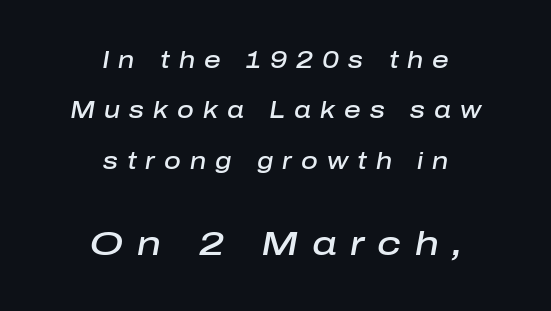
Q: Is the text bold? A: Semi-bold.
Q: Is the text italic (slanted)? A: Yes, it leans right by about 10 degrees.
Q: Is the text underlined? A: No.
Q: How is the paragraph aligned? A: Centered.
Q: Is the spacing between letters normal or unusually wide? A: Unusually wide.
Q: Is the spacing between lines tight, normal or loose? A: Loose.
Q: Which block of text is set in a larger size, the first (top) or the second (bottom)? A: The second (bottom) one.
Q: Width (condensed, normal, or wide)? A: Normal.
Q: Stroke contrast? A: Low.
Q: x-height? A: Medium.
Q: Monospaced? A: No.
